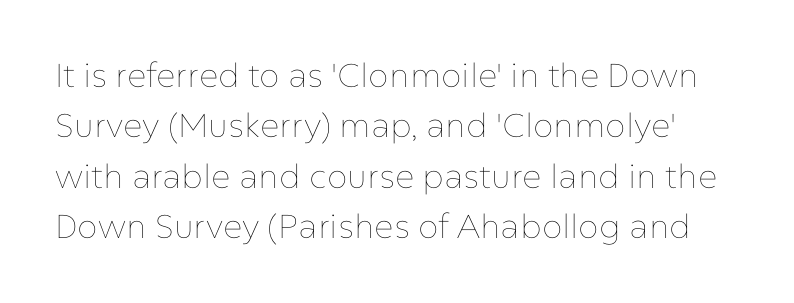
Q: Is the text bold? A: No.
Q: Is the text italic (slanted)? A: No, it is upright.
Q: Is the text underlined? A: No.
Q: Is the spacing between letters normal or unusually wide? A: Normal.
Q: Is the spacing between lines tight, normal or loose? A: Normal.
Q: Width (condensed, normal, or wide)? A: Normal.
Q: Stroke contrast? A: Low.
Q: x-height? A: Medium.
Q: Monospaced? A: No.
